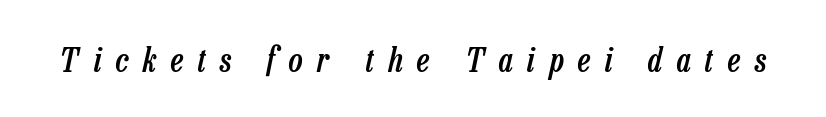
The image shows 33 px semibold, condensed type, italic (leaning right); set unusually wide letter spacing (+0.44 em), not underlined; low stroke contrast and a medium x-height.
